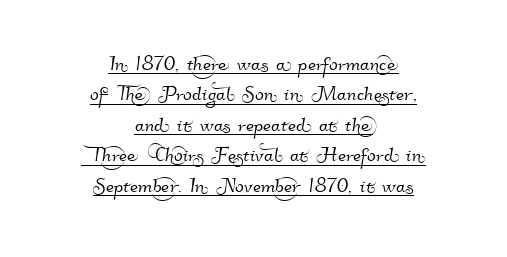
The letterforms sit shoulder to shoulder at normal distance. Horizontal alignment here is central, giving a formal, balanced look. The face used here appears with an underline applied.
